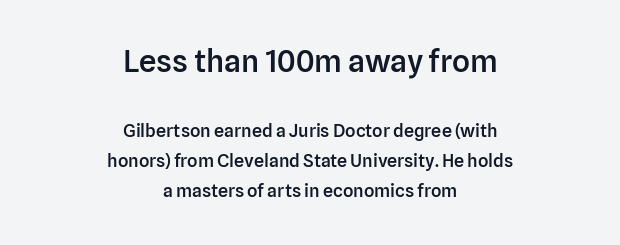
Q: Is the text bold? A: Semi-bold.
Q: Is the text italic (slanted)? A: No, it is upright.
Q: Is the typeface a serif or a sans-serif typeface? A: Sans-serif.
Q: Is the text underlined? A: No.
Q: How is the paragraph aligned? A: Centered.
Q: Is the spacing between letters normal or unusually wide? A: Normal.
Q: Is the spacing between lines tight, normal or loose? A: Normal.
Q: Which block of text is set in a larger size, the first (top) or the second (bottom)? A: The first (top) one.
Q: Width (condensed, normal, or wide)? A: Normal.
Q: Stroke contrast? A: Low.
Q: x-height? A: Medium.
Q: Monospaced? A: No.
